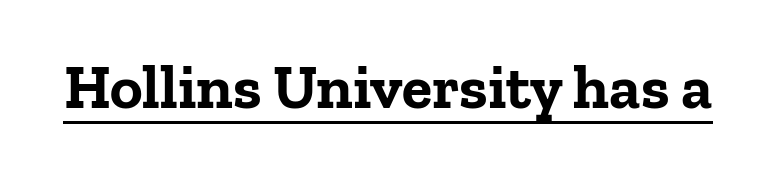
The string is rendered with underlining switched on. The line texture is even and compact thanks to regular tracking. In terms of posture, this sample is upright. The designer went with a serif here, giving each stem small feet. Varying glyph widths throughout — classic text-font behaviour.
